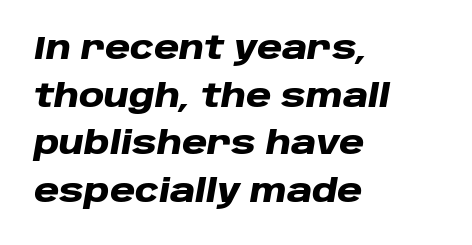
The image shows 31 px heavy, wide type, italic (leaning right); set left-aligned, normal line spacing (1.54x), normal letter spacing, not underlined; low stroke contrast and a large x-height.
